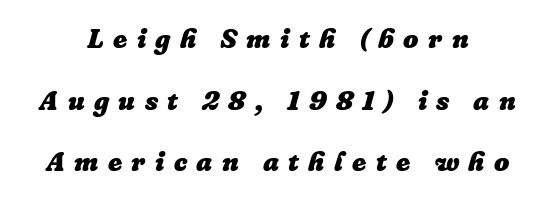
The image shows 27 px bold type, italic (leaning right); set centered, loose line spacing (2.28x), unusually wide letter spacing (+0.35 em), not underlined.
